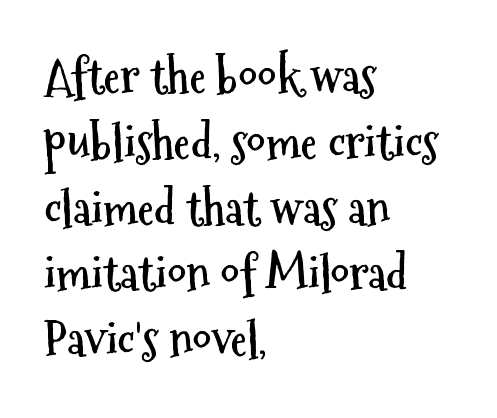
Q: Is the text bold? A: Yes.
Q: Is the text italic (slanted)? A: No, it is upright.
Q: Is the typeface a serif or a sans-serif typeface? A: Sans-serif.
Q: Is the text underlined? A: No.
Q: How is the paragraph aligned? A: Left-aligned.
Q: Is the spacing between letters normal or unusually wide? A: Normal.
Q: Is the spacing between lines tight, normal or loose? A: Normal.
Q: Width (condensed, normal, or wide)? A: Condensed.
Q: Stroke contrast? A: Medium.
Q: x-height? A: Medium.
Q: Monospaced? A: No.
